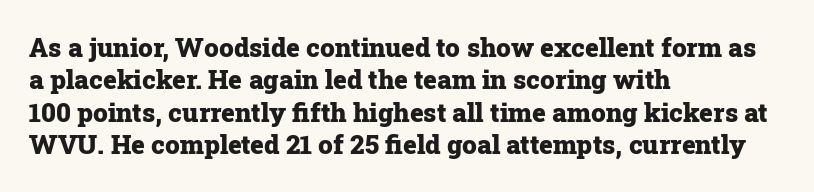
The image shows 26 px bold type, upright; set left-aligned, normal line spacing (1.25x), normal letter spacing, not underlined.
